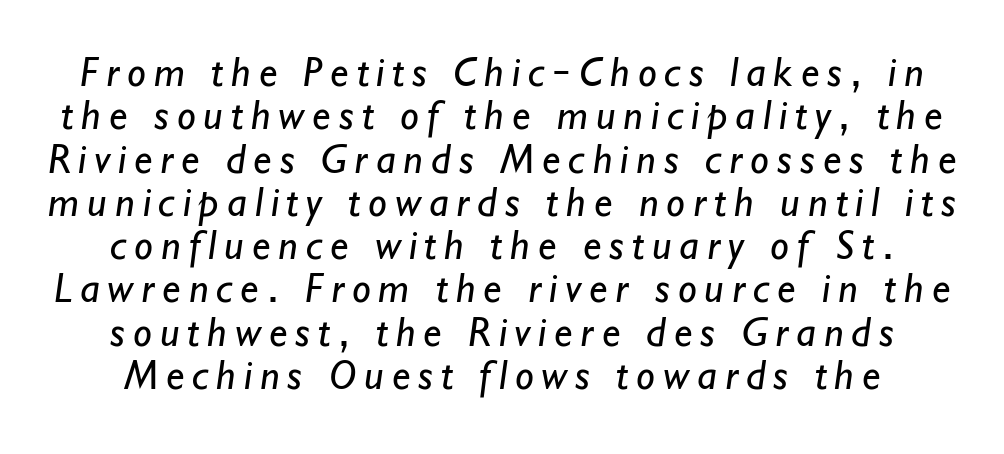
{"serif": "no", "bold": "no", "weight": "regular", "width": "normal", "stroke_contrast": "low", "x_height": "small", "monospaced": "no", "underline": "no", "line_spacing": "tight", "line_spacing_ratio": 1.03, "glyph_px": 42}
